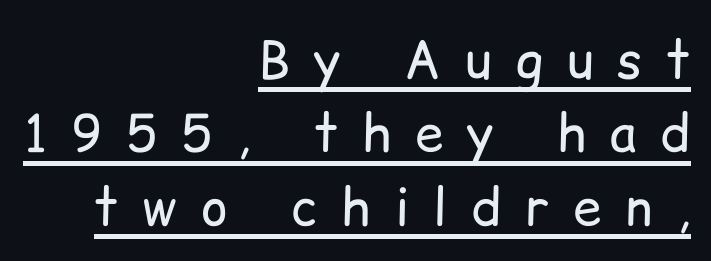
{"serif": "no", "italic": "no", "bold": "no", "weight": "regular", "width": "normal", "stroke_contrast": "low", "x_height": "medium", "monospaced": "no", "underline": "yes", "align": "right", "line_spacing": "normal", "line_spacing_ratio": 1.44, "letter_spacing": "wide", "letter_spacing_em": 0.47, "glyph_px": 51}
